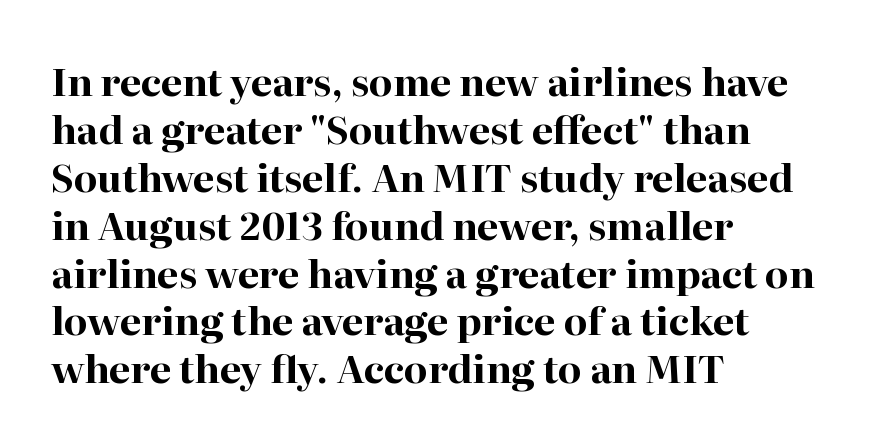
Every character sits straight up, as roman type does. A typesetter would call this zero additional tracking. The rows are spaced the way most documents space them. Here the designer chose a conventional face with non-uniform glyph widths. Check under the words: just untouched page. In CSS terms this would be text-align: left.
